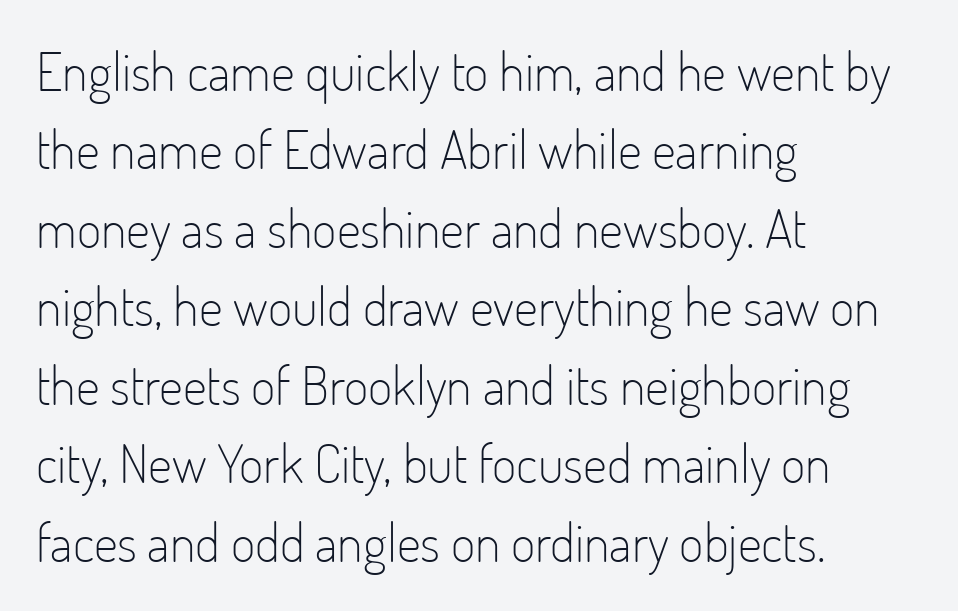
{"serif": "no", "italic": "no", "bold": "no", "weight": "light", "width": "condensed", "stroke_contrast": "low", "x_height": "small", "monospaced": "no", "underline": "no", "align": "left", "line_spacing": "normal", "line_spacing_ratio": 1.48, "letter_spacing": "normal", "letter_spacing_em": 0.0, "glyph_px": 53}
